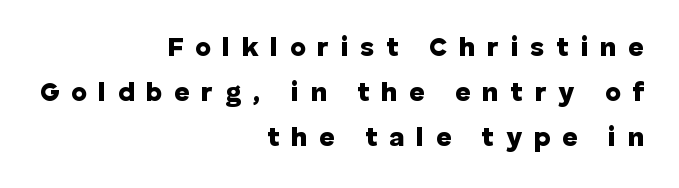
Q: Is the text bold? A: Yes.
Q: Is the text italic (slanted)? A: No, it is upright.
Q: Is the text underlined? A: No.
Q: How is the paragraph aligned? A: Right-aligned.
Q: Is the spacing between letters normal or unusually wide? A: Unusually wide.
Q: Is the spacing between lines tight, normal or loose? A: Normal.
